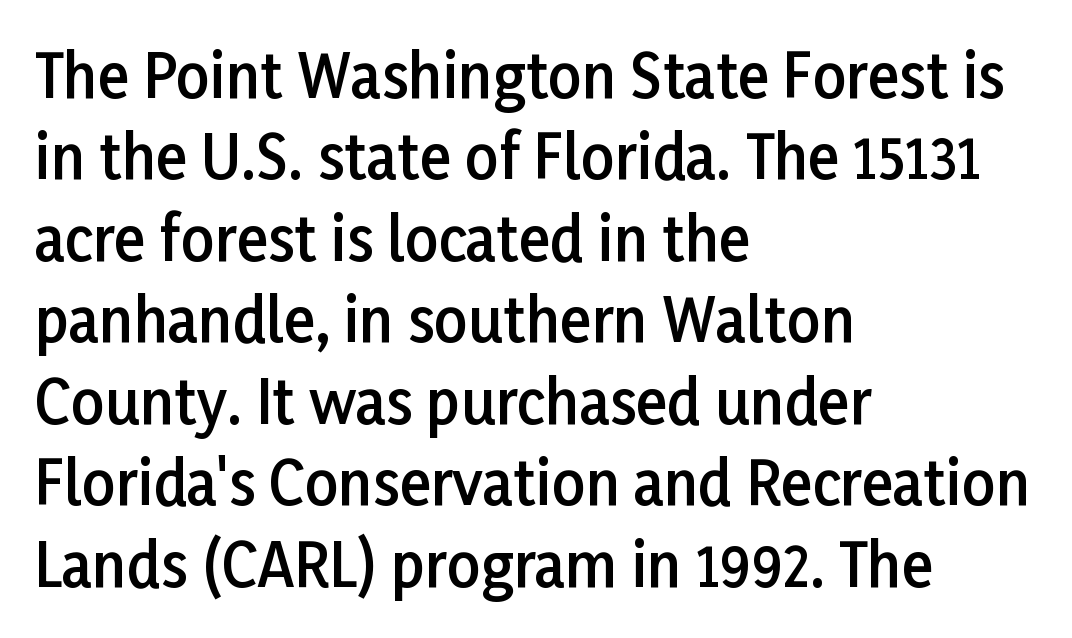
Leftover space on each line is placed entirely after the last word. The passage shown is typed in a proportional face where columns would drift. To sum up the face: it is a sans, with no serifs. Caption: standard tracking, unaltered.
